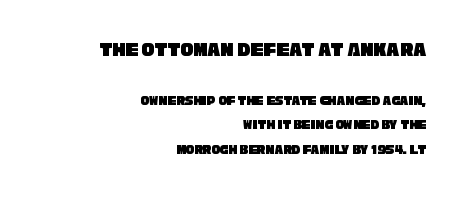
The image shows 21 px text type; set right-aligned, line spacing 1.76x, normal letter spacing, not underlined; the first (top) block is 1.5x larger.
